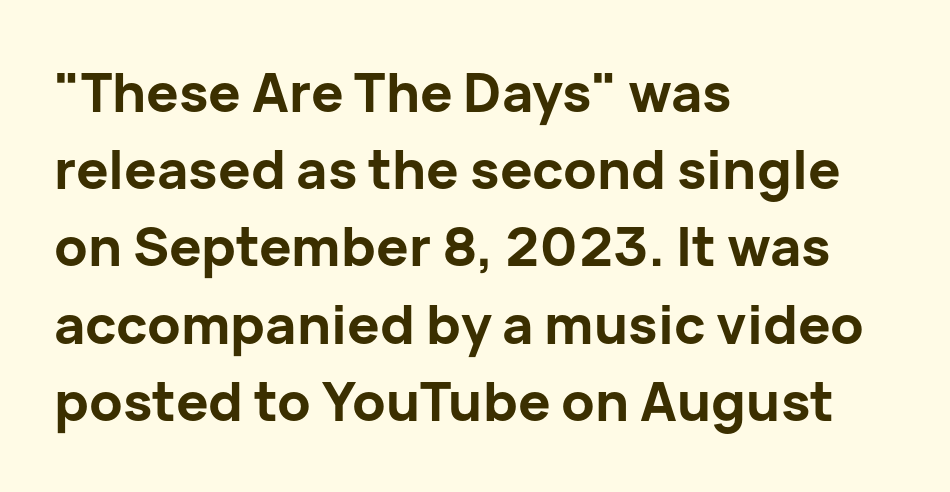
Q: Is the text bold? A: Yes.
Q: Is the text italic (slanted)? A: No, it is upright.
Q: Is the typeface a serif or a sans-serif typeface? A: Sans-serif.
Q: Is the text underlined? A: No.
Q: How is the paragraph aligned? A: Left-aligned.
Q: Is the spacing between letters normal or unusually wide? A: Normal.
Q: Is the spacing between lines tight, normal or loose? A: Normal.
Q: Width (condensed, normal, or wide)? A: Normal.
Q: Stroke contrast? A: Low.
Q: x-height? A: Medium.
Q: Monospaced? A: No.
